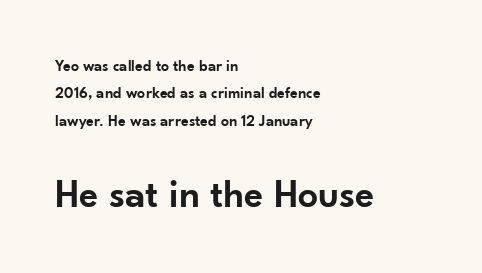
{"serif": "no", "italic": "no", "bold": "semi", "weight": "semibold", "width": "normal", "stroke_contrast": "low", "x_height": "small", "monospaced": "no", "underline": "no", "align": "left", "line_spacing_ratio": 1.71, "letter_spacing": "normal", "letter_spacing_em": 0.0, "larger_block": "second", "size_ratio": 2.5, "glyph_px": 40}
